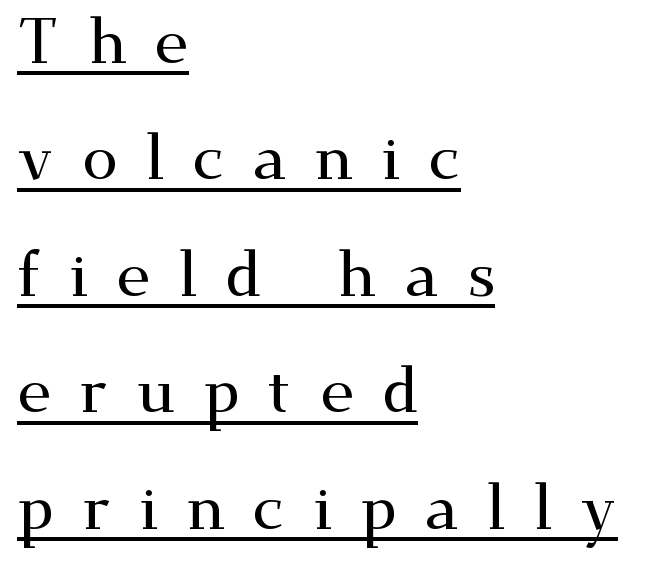
{"serif": "yes", "italic": "no", "width": "wide", "stroke_contrast": "medium", "x_height": "small", "monospaced": "no", "underline": "yes", "align": "left", "line_spacing_ratio": 1.82, "letter_spacing": "wide", "letter_spacing_em": 0.44, "glyph_px": 64}
